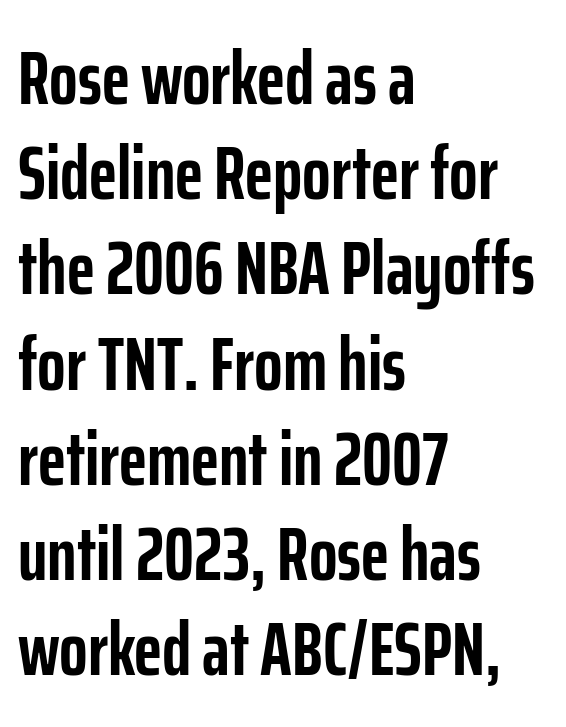
{"serif": "no", "italic": "no", "bold": "yes", "weight": "semibold", "width": "condensed", "stroke_contrast": "low", "x_height": "medium", "monospaced": "no", "underline": "no", "align": "left", "line_spacing": "normal", "line_spacing_ratio": 1.27, "letter_spacing": "normal", "letter_spacing_em": 0.0, "glyph_px": 75}
